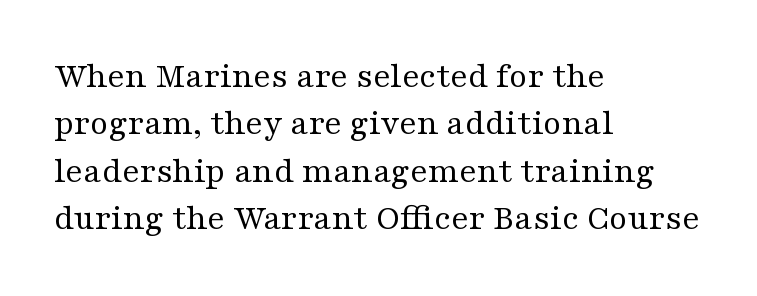
Q: Is the text bold? A: No.
Q: Is the text italic (slanted)? A: No, it is upright.
Q: Is the typeface a serif or a sans-serif typeface? A: Serif.
Q: Is the text underlined? A: No.
Q: How is the paragraph aligned? A: Left-aligned.
Q: Is the spacing between letters normal or unusually wide? A: Normal.
Q: Is the spacing between lines tight, normal or loose? A: Normal.
Q: Width (condensed, normal, or wide)? A: Wide.
Q: Stroke contrast? A: Medium.
Q: x-height? A: Medium.
Q: Monospaced? A: No.
